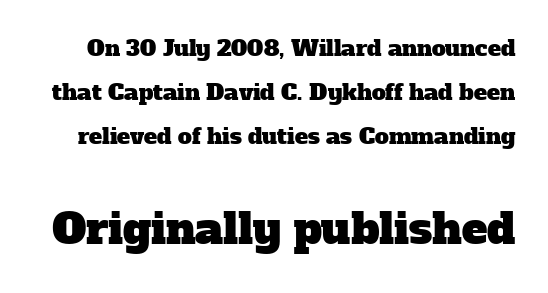
The image shows 43 px serif type; set loose line spacing (2.0x), normal letter spacing, not underlined; the second (bottom) block is 1.95x larger; low stroke contrast and a medium x-height.
